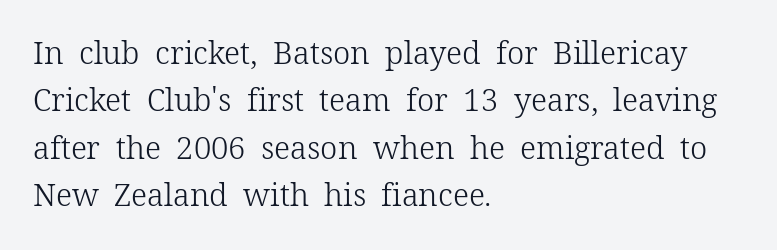
Q: Is the text bold? A: No.
Q: Is the text italic (slanted)? A: No, it is upright.
Q: Is the typeface a serif or a sans-serif typeface? A: Serif.
Q: Is the text underlined? A: No.
Q: How is the paragraph aligned? A: Left-aligned.
Q: Is the spacing between letters normal or unusually wide? A: Normal.
Q: Is the spacing between lines tight, normal or loose? A: Normal.
Q: Width (condensed, normal, or wide)? A: Normal.
Q: Stroke contrast? A: Low.
Q: x-height? A: Medium.
Q: Monospaced? A: No.
